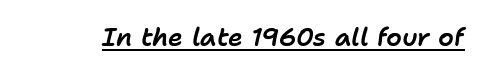
{"italic": "yes", "lean": "right", "slant_degrees": 11, "underline": "yes", "letter_spacing": "normal", "letter_spacing_em": 0.0, "glyph_px": 25}
